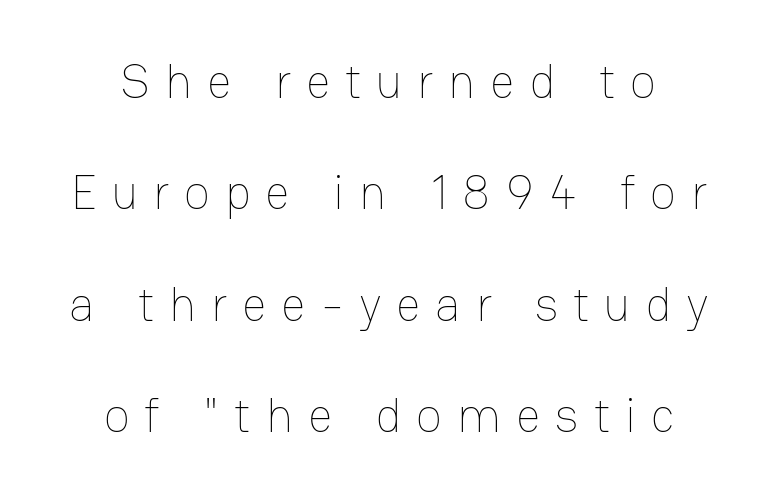
{"italic": "no", "bold": "no", "weight": "thin", "width": "normal", "stroke_contrast": "low", "x_height": "medium", "monospaced": "no", "underline": "no", "align": "center", "line_spacing": "loose", "line_spacing_ratio": 2.32, "letter_spacing": "wide", "letter_spacing_em": 0.31, "glyph_px": 48}
